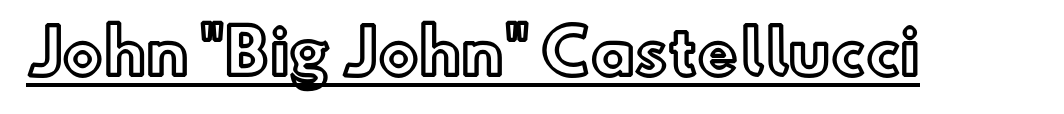
Q: Is the text italic (slanted)? A: No, it is upright.
Q: Is the text underlined? A: Yes.
Q: Is the spacing between letters normal or unusually wide? A: Normal.
Q: Width (condensed, normal, or wide)? A: Normal.
Q: x-height? A: Small.
Q: Monospaced? A: No.
